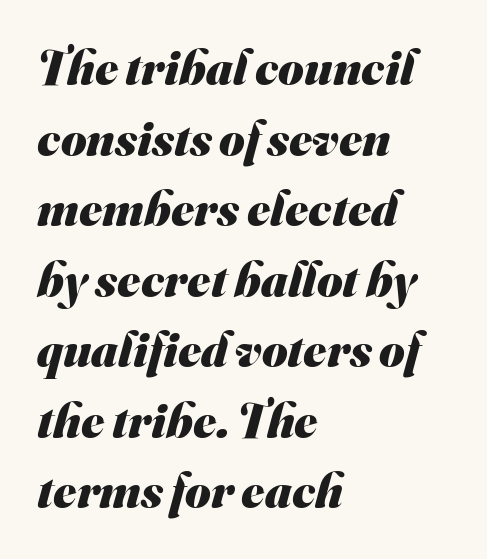
{"serif": "no", "bold": "yes", "weight": "heavy", "width": "normal", "stroke_contrast": "medium", "x_height": "small", "monospaced": "no", "underline": "no", "align": "left", "line_spacing": "normal", "line_spacing_ratio": 1.44, "letter_spacing": "normal", "letter_spacing_em": 0.0, "glyph_px": 49}
